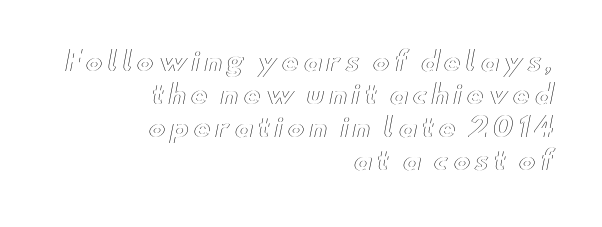
Q: Is the text italic (slanted)? A: Yes.
Q: Is the text underlined? A: No.
Q: How is the paragraph aligned? A: Right-aligned.
Q: Is the spacing between lines tight, normal or loose? A: Normal.
